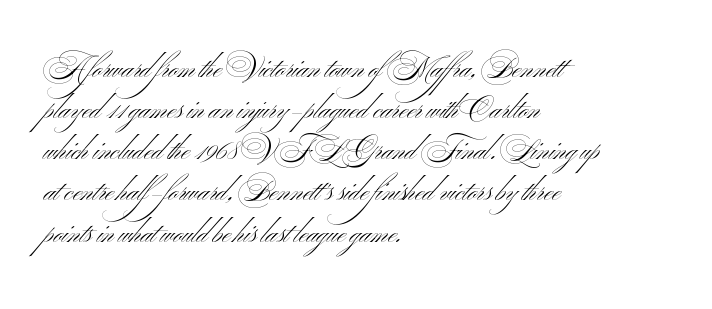
Interline gaps are of average width in this sample. The font family rendered here belongs to the sans-serif group. Line beginnings align vertically; line endings do not. These lines are rendered in a variable-pitch font.
